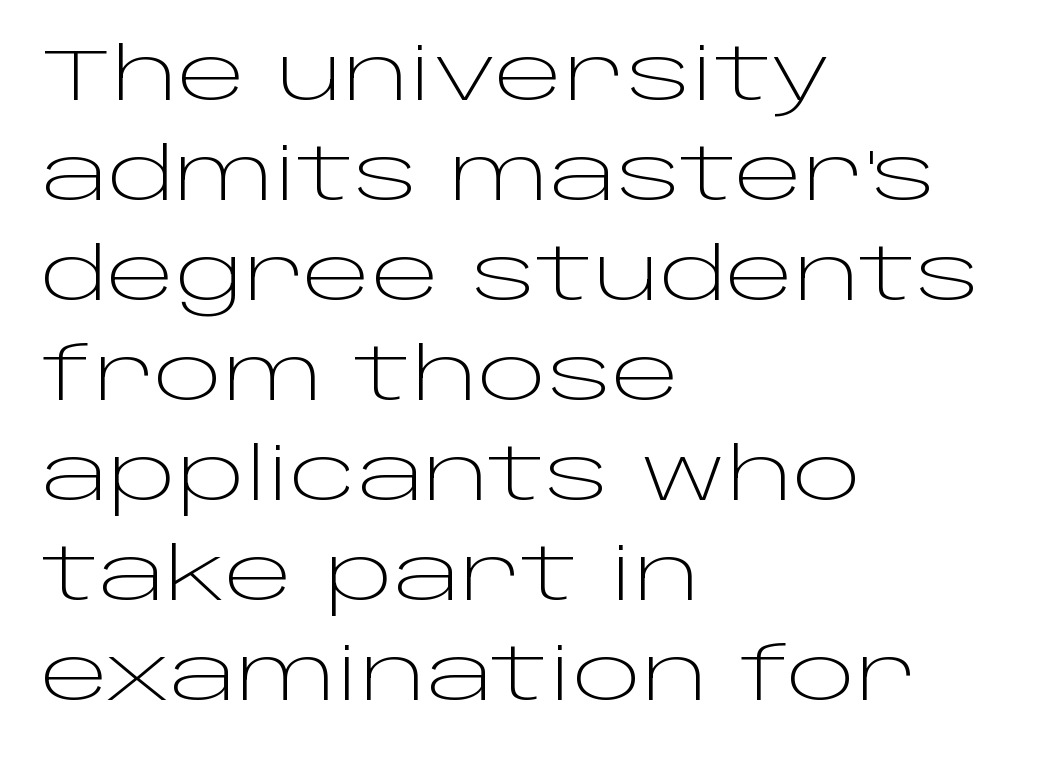
Descender tails drop into unmarked territory. Evenly set lines give the paragraph a standard silhouette. The lines in this sample share a left origin and differ only in where they stop. Here the designer chose a conventional face with non-uniform glyph widths. How are the letters spaced? Ordinarily, with no added tracking.
